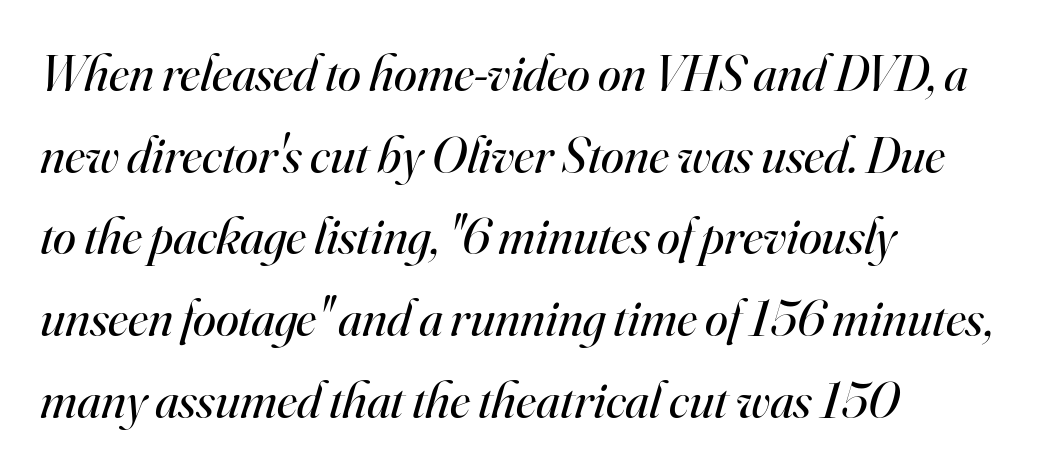
Q: Is the text bold? A: No.
Q: Is the text italic (slanted)? A: Yes, it leans right by about 16 degrees.
Q: Is the typeface a serif or a sans-serif typeface? A: Serif.
Q: Is the text underlined? A: No.
Q: How is the paragraph aligned? A: Left-aligned.
Q: Is the spacing between letters normal or unusually wide? A: Normal.
Q: Is the spacing between lines tight, normal or loose? A: Normal.
Q: Width (condensed, normal, or wide)? A: Normal.
Q: Stroke contrast? A: High.
Q: x-height? A: Small.
Q: Monospaced? A: No.
